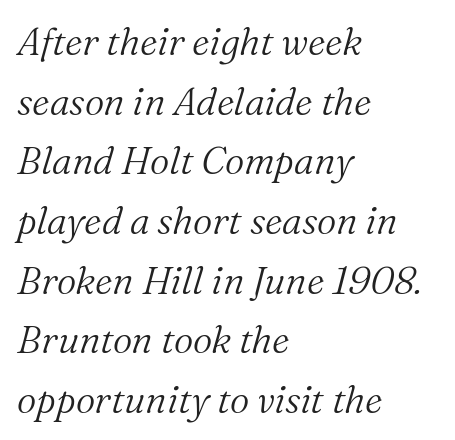
Compared with typical body copy, the letter spacing here is the same. The passage shown stacks its lines at a standard gap. Looks like regular typesetting: each glyph gets only the width it needs. Summary of weight: not heavy and not bold. Caption: multi-line text, flush left, ragged right.
